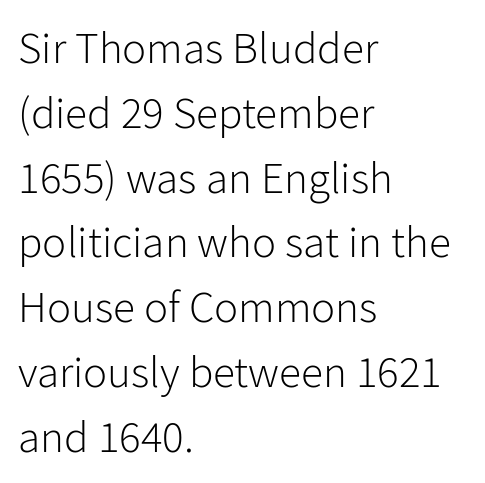
{"serif": "no", "italic": "no", "bold": "no", "weight": "light", "width": "normal", "stroke_contrast": "low", "x_height": "medium", "monospaced": "no", "underline": "no", "align": "left", "line_spacing": "normal", "line_spacing_ratio": 1.44, "letter_spacing": "normal", "letter_spacing_em": 0.0, "glyph_px": 45}
